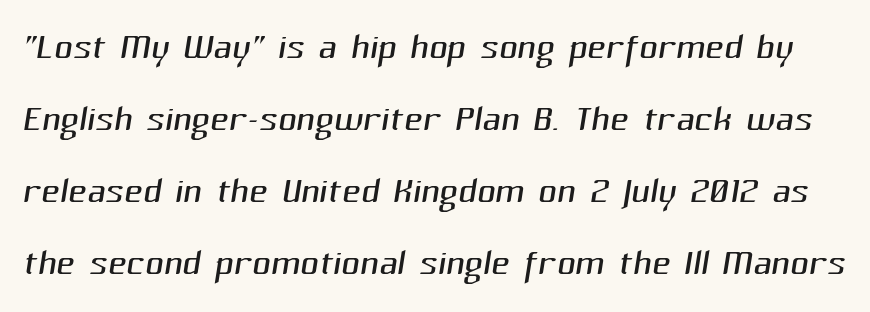
The image shows 51 px light sans-serif type; set normal line spacing (1.41x), normal letter spacing, not underlined; medium stroke contrast and a medium x-height.
